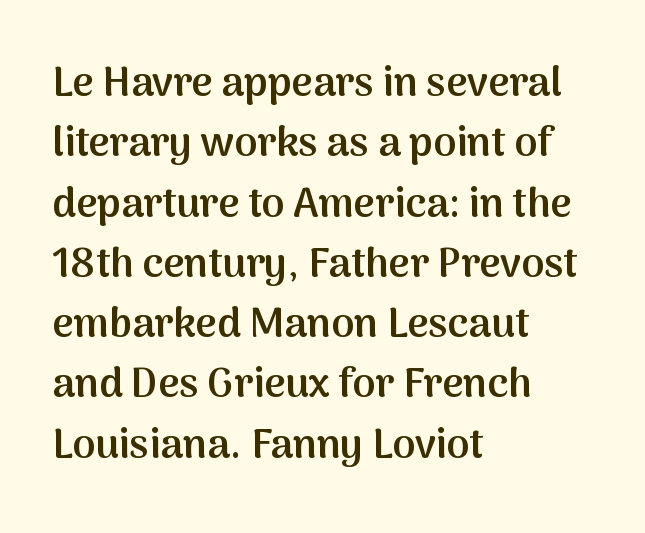
The image shows 41 px semibold sans-serif type, upright; set left-aligned, normal line spacing (1.47x), normal letter spacing, not underlined; medium stroke contrast and a medium x-height.
